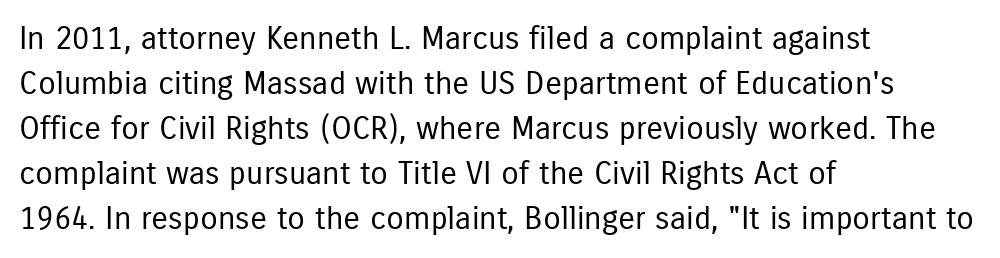
Q: Is the text bold? A: No.
Q: Is the text italic (slanted)? A: No, it is upright.
Q: Is the typeface a serif or a sans-serif typeface? A: Sans-serif.
Q: Is the text underlined? A: No.
Q: How is the paragraph aligned? A: Left-aligned.
Q: Is the spacing between letters normal or unusually wide? A: Normal.
Q: Is the spacing between lines tight, normal or loose? A: Normal.
Q: Width (condensed, normal, or wide)? A: Condensed.
Q: Stroke contrast? A: Low.
Q: x-height? A: Medium.
Q: Monospaced? A: No.
